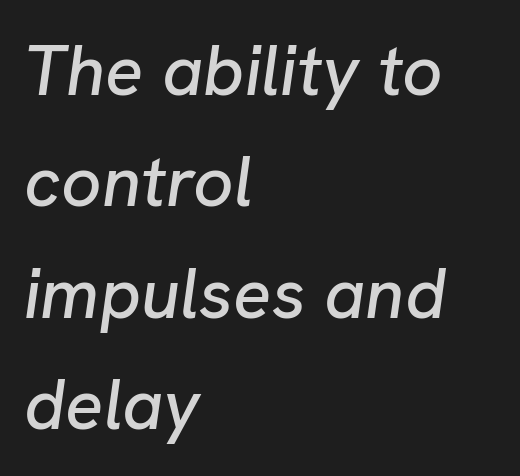
These lines keep a tight, regular rhythm from letter to letter. Where is the straight margin? On the left. Is this a fixed-width face? No — the glyphs have proportional, varying widths. This sample uses an oblique cut, with every glyph tilted off the vertical.
